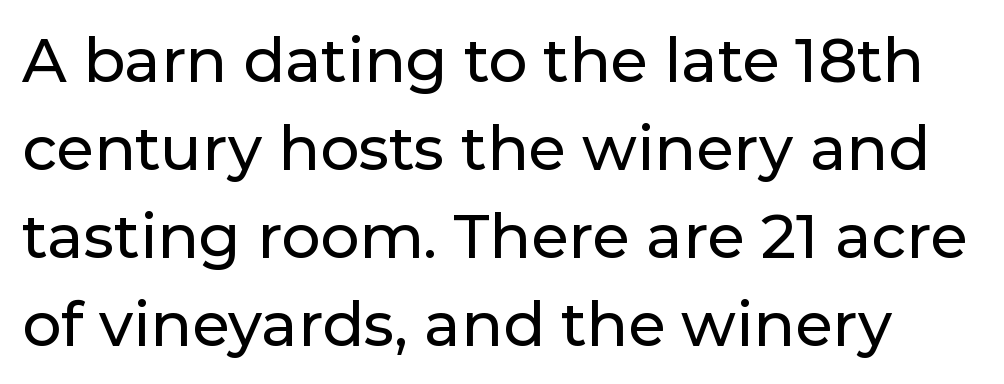
Style check: upright. Each letter keeps its own natural width here, so spacing adapts to shape. The characters display no serif detailing; their extremities are plain. This block has exactly the height ordinary leading produces. The horizontal fit of the characters is conventional and even.
